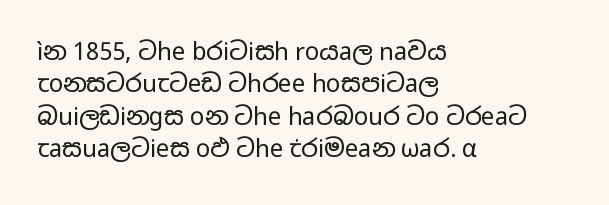
The image shows 24 px text type, upright; set left-aligned, normal line spacing (1.35x), normal letter spacing, not underlined.
